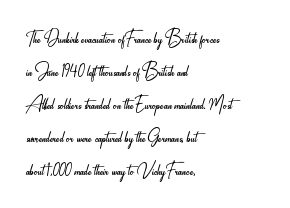
Q: Is the text bold? A: No.
Q: Is the text italic (slanted)? A: Yes.
Q: Is the text underlined? A: No.
Q: How is the paragraph aligned? A: Left-aligned.
Q: Is the spacing between letters normal or unusually wide? A: Normal.
Q: Is the spacing between lines tight, normal or loose? A: Normal.
